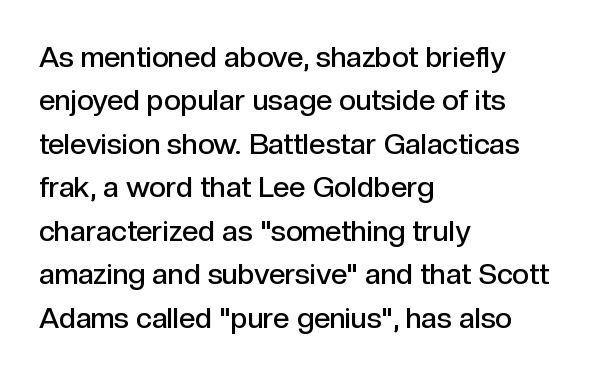
The passage shown stacks its lines at a standard gap. What stands out about the letter spacing? Nothing — it is the standard amount. The passage shown is not underscored anywhere. The text block is weighted toward the left margin, trailing off unevenly rightward. Moderately thickened strokes mark this as semibold type.
